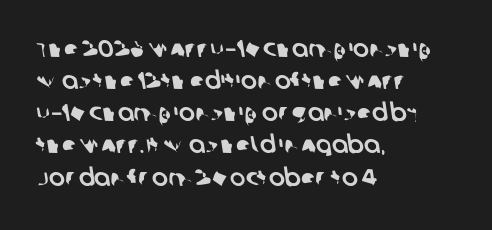
{"underline": "no", "align": "left", "line_spacing": "normal", "line_spacing_ratio": 1.34, "letter_spacing": "normal", "letter_spacing_em": 0.0, "glyph_px": 24}
